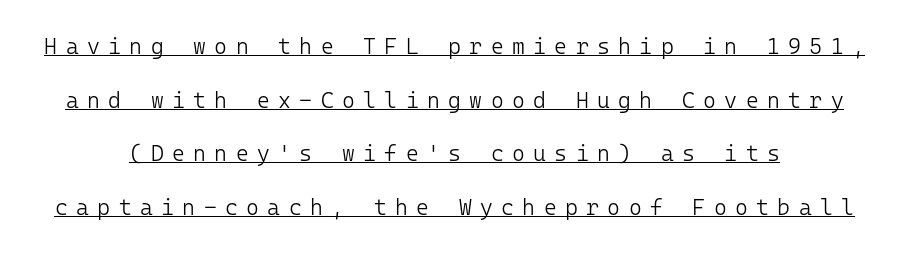
The image shows 22 px text type, upright; set loose line spacing (2.44x), unusually wide letter spacing (+0.38 em), underlined.
